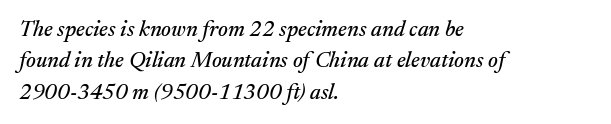
The rendering uses a moderate line-height, typical for paragraphs. Unmarked baselines from the first word to the last. Spacing between characters is what you'd get straight out of the box. These lines are set flush left with a ragged right edge. Italic? Definitely — the glyphs are oblique.
